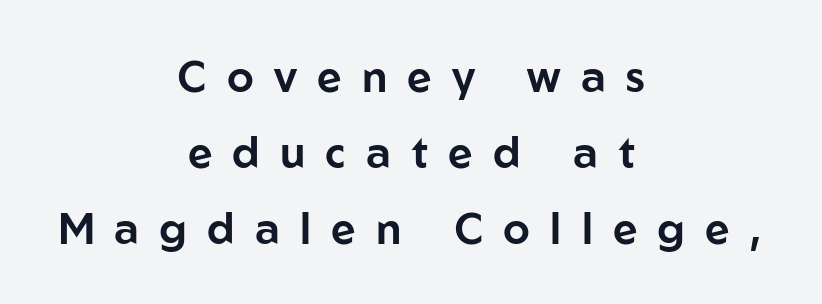
Q: Is the text italic (slanted)? A: No, it is upright.
Q: Is the typeface a serif or a sans-serif typeface? A: Sans-serif.
Q: Is the text underlined? A: No.
Q: How is the paragraph aligned? A: Centered.
Q: Is the spacing between letters normal or unusually wide? A: Unusually wide.
Q: Width (condensed, normal, or wide)? A: Normal.
Q: Stroke contrast? A: Low.
Q: x-height? A: Medium.
Q: Monospaced? A: No.
